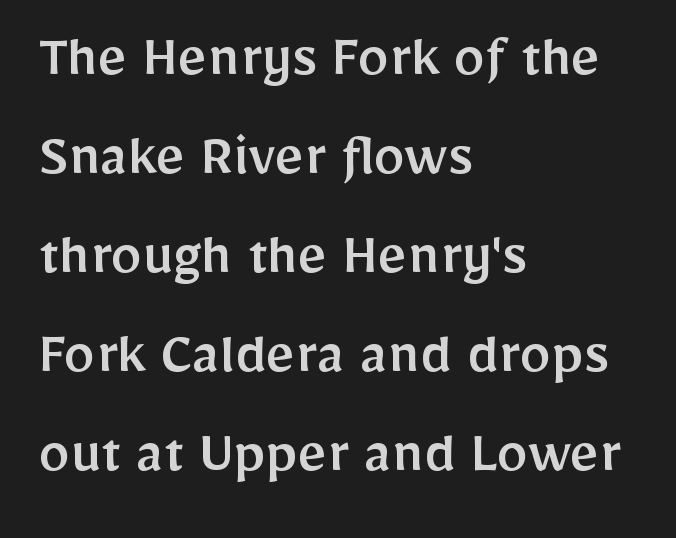
The image shows 63 px sans-serif type, upright; set left-aligned, normal line spacing (1.57x), normal letter spacing, not underlined; low stroke contrast and a medium x-height.
